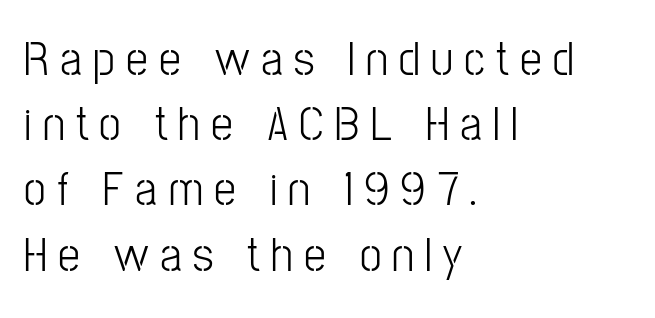
{"serif": "no", "italic": "no", "bold": "no", "weight": "light", "width": "condensed", "stroke_contrast": "low", "x_height": "medium", "monospaced": "no", "underline": "no", "align": "left", "line_spacing": "normal", "line_spacing_ratio": 1.33, "letter_spacing": "wide", "letter_spacing_em": 0.23, "glyph_px": 49}
